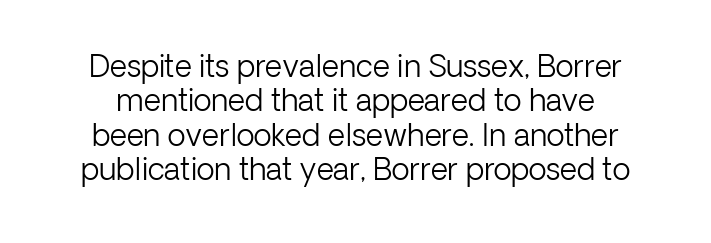
The space between consecutive lines is stingy. Do the letters lean? They stand straight. Note the varied advance widths — an 'i' is clearly narrower than an 'm'. Unbolded letterforms with no extra heft.
